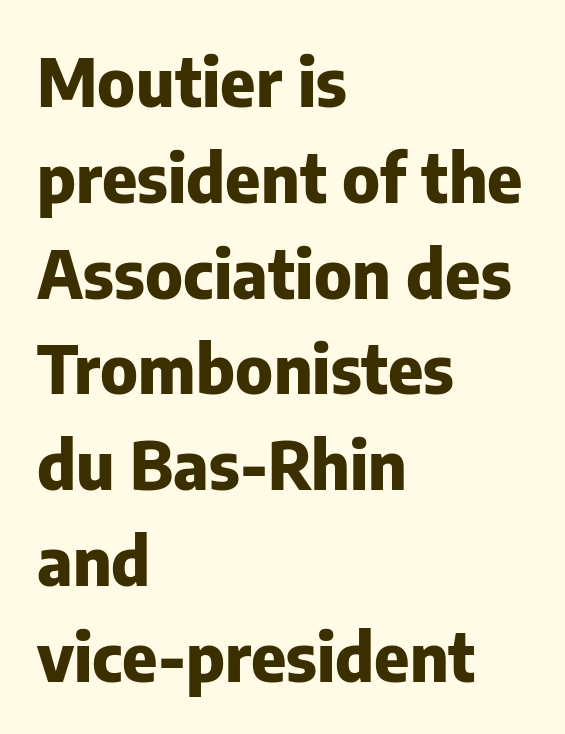
The image shows 67 px heavy sans-serif type, upright; set left-aligned, normal line spacing (1.43x), normal letter spacing, not underlined; low stroke contrast and a medium x-height.
